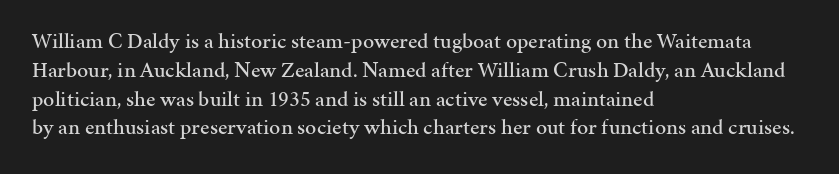
The image shows 22 px text type, upright; set left-aligned, normal line spacing (1.31x), normal letter spacing, not underlined.
